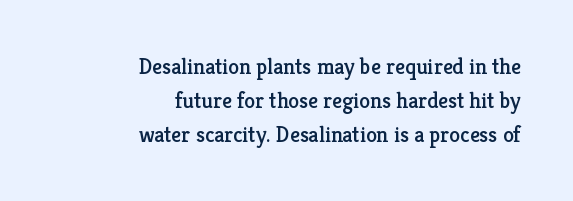
Q: Is the text italic (slanted)? A: No, it is upright.
Q: Is the text underlined? A: No.
Q: How is the paragraph aligned? A: Right-aligned.
Q: Is the spacing between letters normal or unusually wide? A: Normal.
Q: Is the spacing between lines tight, normal or loose? A: Normal.
